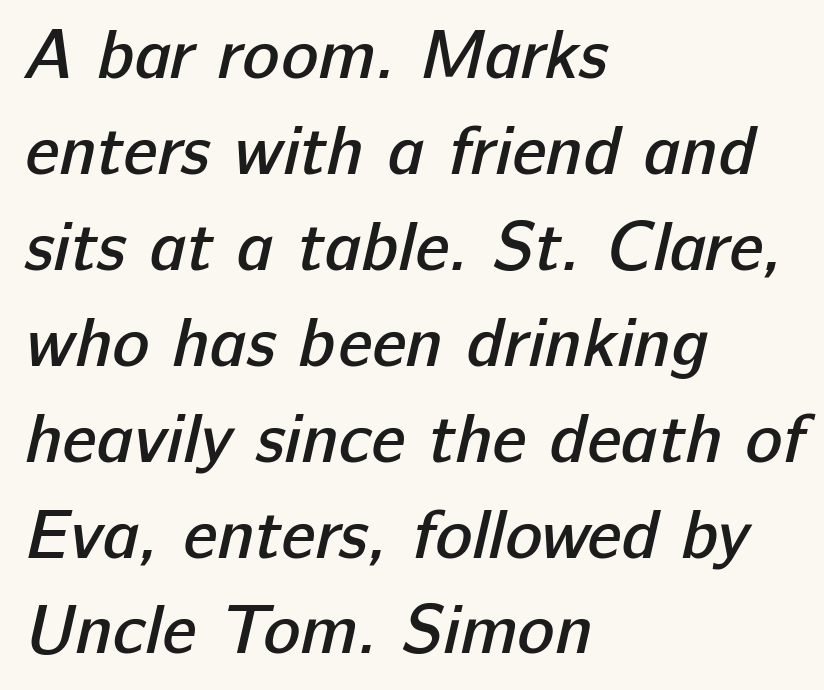
Q: Is the text bold? A: Semi-bold.
Q: Is the typeface a serif or a sans-serif typeface? A: Sans-serif.
Q: Is the text underlined? A: No.
Q: How is the paragraph aligned? A: Left-aligned.
Q: Is the spacing between letters normal or unusually wide? A: Normal.
Q: Is the spacing between lines tight, normal or loose? A: Normal.
Q: Width (condensed, normal, or wide)? A: Normal.
Q: Stroke contrast? A: Low.
Q: x-height? A: Medium.
Q: Monospaced? A: No.
